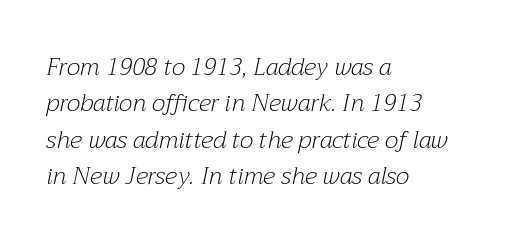
Q: Is the text bold? A: No.
Q: Is the text italic (slanted)? A: Yes, it leans right by about 12 degrees.
Q: Is the text underlined? A: No.
Q: How is the paragraph aligned? A: Left-aligned.
Q: Is the spacing between letters normal or unusually wide? A: Normal.
Q: Is the spacing between lines tight, normal or loose? A: Normal.
